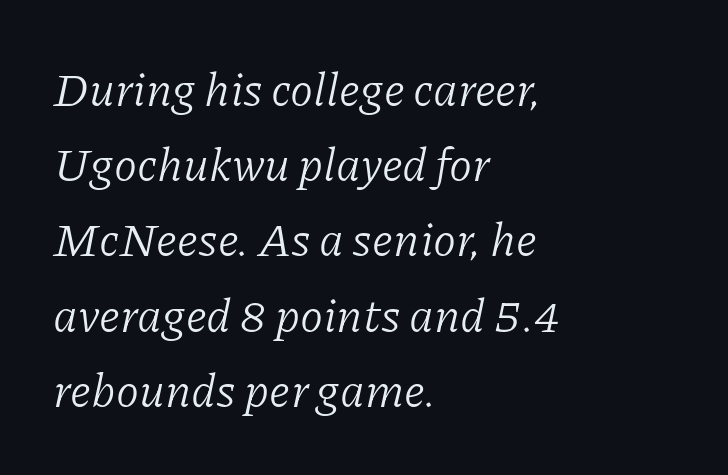
The image shows 47 px light serif type, italic (leaning right); set left-aligned, normal line spacing (1.6x), normal letter spacing, not underlined; low stroke contrast and a medium x-height.
